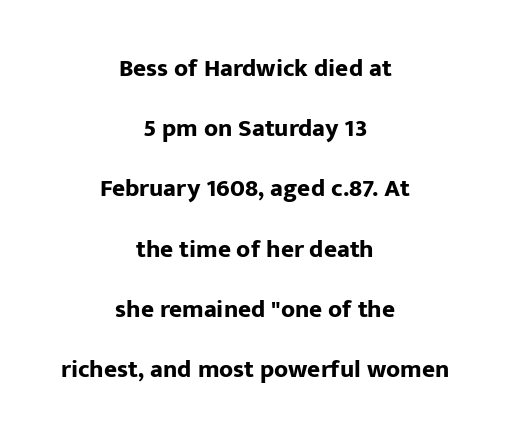
The image shows 25 px bold type, upright; set centered, loose line spacing (2.41x), normal letter spacing, not underlined.
